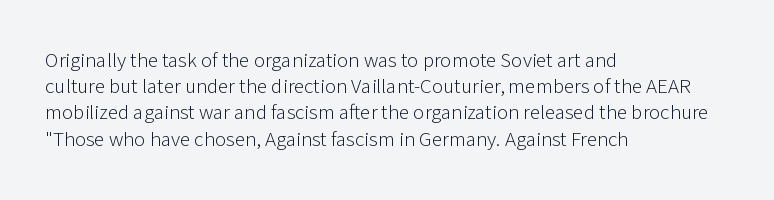
{"italic": "no", "bold": "no", "underline": "no", "align": "left", "line_spacing": "normal", "line_spacing_ratio": 1.25, "letter_spacing": "normal", "letter_spacing_em": 0.0, "glyph_px": 21}
